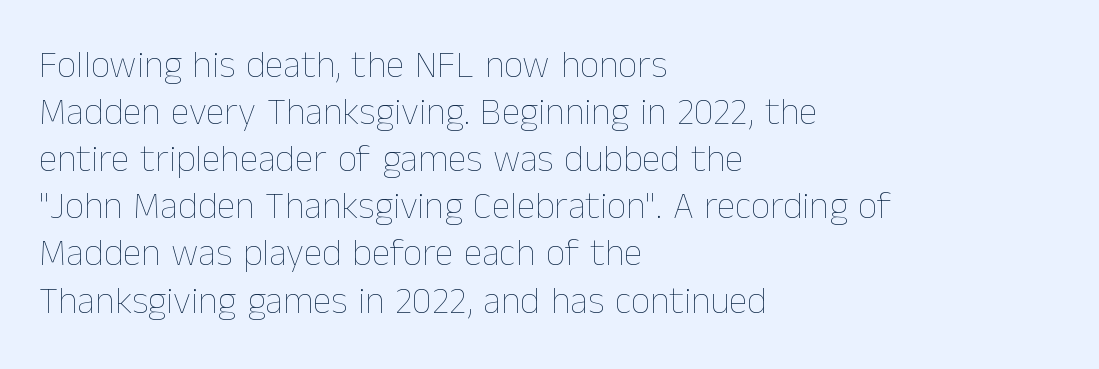
{"italic": "no", "bold": "no", "weight": "thin", "width": "normal", "stroke_contrast": "low", "x_height": "medium", "monospaced": "no", "underline": "no", "align": "left", "line_spacing_ratio": 1.24, "letter_spacing": "normal", "letter_spacing_em": 0.0, "glyph_px": 38}
